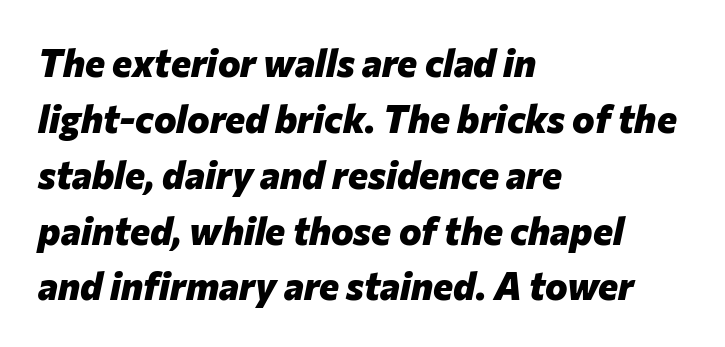
Q: Is the text bold? A: Yes.
Q: Is the text italic (slanted)? A: Yes, it leans right by about 12 degrees.
Q: Is the text underlined? A: No.
Q: How is the paragraph aligned? A: Left-aligned.
Q: Is the spacing between letters normal or unusually wide? A: Normal.
Q: Is the spacing between lines tight, normal or loose? A: Normal.
Q: Width (condensed, normal, or wide)? A: Normal.
Q: Stroke contrast? A: Low.
Q: x-height? A: Medium.
Q: Monospaced? A: No.
